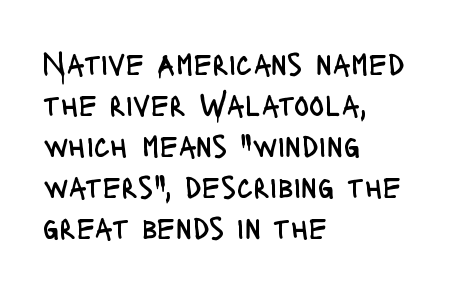
{"serif": "no", "italic": "no", "bold": "no", "weight": "regular", "width": "condensed", "stroke_contrast": "low", "x_height": "large", "monospaced": "no", "underline": "no", "align": "left", "line_spacing": "normal", "line_spacing_ratio": 1.28, "letter_spacing": "normal", "letter_spacing_em": 0.0, "glyph_px": 32}
